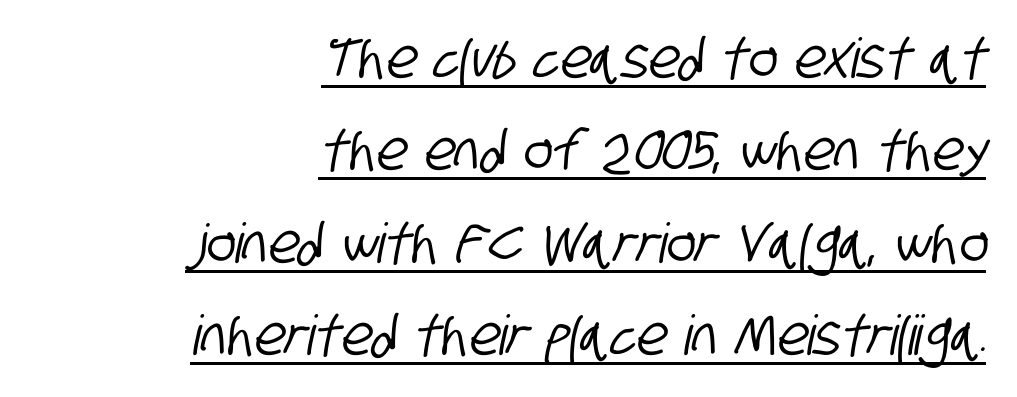
Typeset ragged left — the right edge is the straight one. Looks like someone drew a line under every word here. Note the varied advance widths — an 'i' is clearly narrower than an 'm'. This rendering leaves character spacing at its baseline value. Reading down the column, the eye jumps a familiar distance to each next line.
